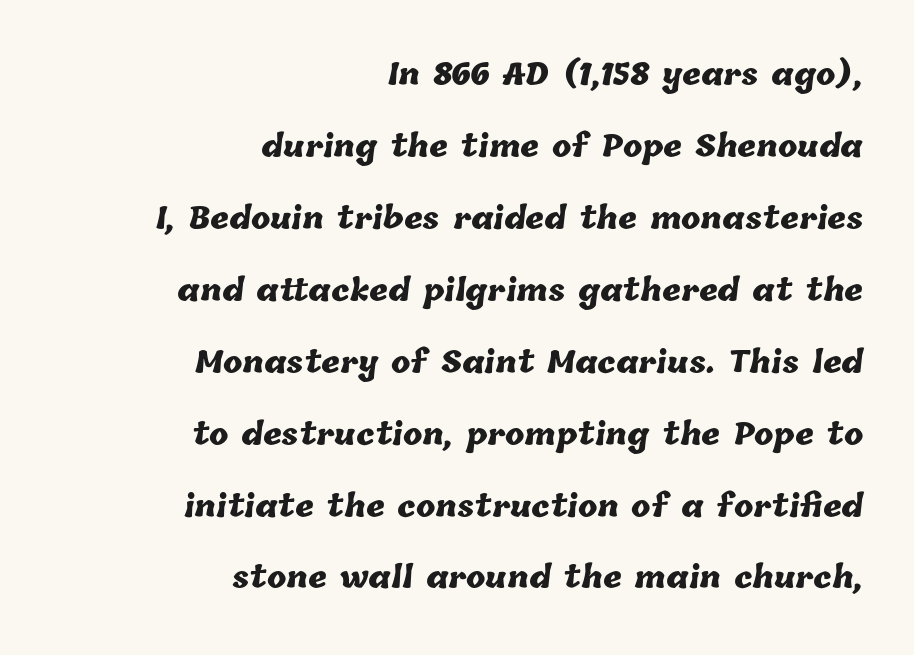
The image shows 29 px heavy type; set right-aligned, loose line spacing (2.48x), normal letter spacing, not underlined; low stroke contrast and a medium x-height.
